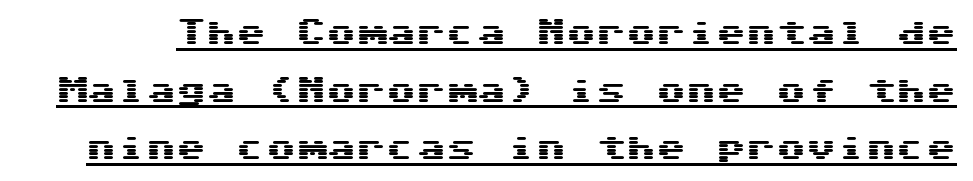
Q: Is the text italic (slanted)? A: No, it is upright.
Q: Is the typeface a serif or a sans-serif typeface? A: Sans-serif.
Q: Is the text underlined? A: Yes.
Q: Is the spacing between letters normal or unusually wide? A: Normal.
Q: Is the spacing between lines tight, normal or loose? A: Loose.
Q: Width (condensed, normal, or wide)? A: Wide.
Q: Stroke contrast? A: Medium.
Q: x-height? A: Medium.
